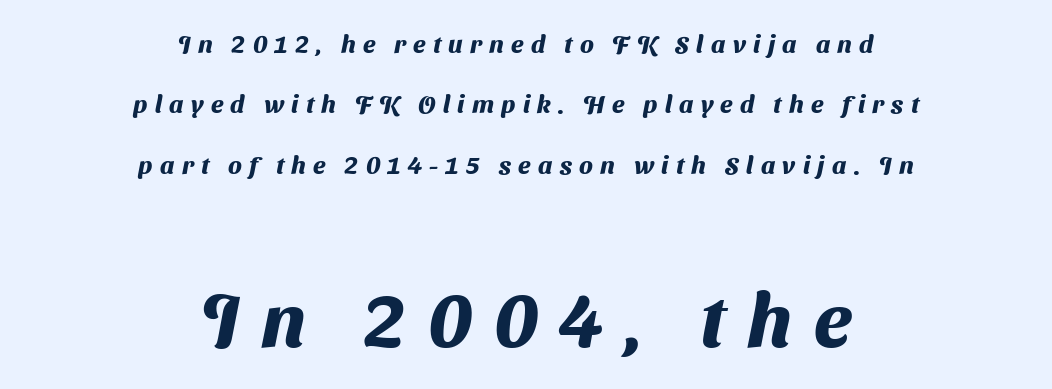
Q: Is the text bold? A: Yes.
Q: Is the typeface a serif or a sans-serif typeface? A: Sans-serif.
Q: Is the text underlined? A: No.
Q: How is the paragraph aligned? A: Centered.
Q: Is the spacing between letters normal or unusually wide? A: Unusually wide.
Q: Is the spacing between lines tight, normal or loose? A: Loose.
Q: Which block of text is set in a larger size, the first (top) or the second (bottom)? A: The second (bottom) one.
Q: Width (condensed, normal, or wide)? A: Normal.
Q: Stroke contrast? A: Medium.
Q: x-height? A: Medium.
Q: Monospaced? A: No.
